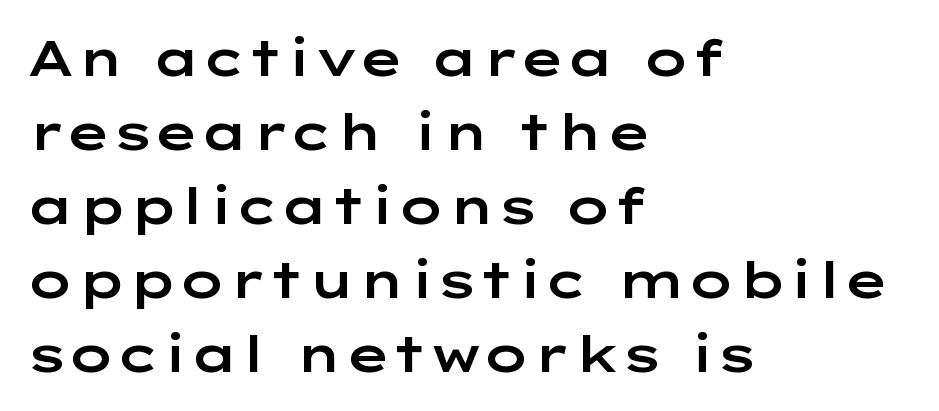
Q: Is the text italic (slanted)? A: No, it is upright.
Q: Is the typeface a serif or a sans-serif typeface? A: Sans-serif.
Q: Is the text underlined? A: No.
Q: How is the paragraph aligned? A: Left-aligned.
Q: Is the spacing between letters normal or unusually wide? A: Normal.
Q: Is the spacing between lines tight, normal or loose? A: Normal.
Q: Width (condensed, normal, or wide)? A: Wide.
Q: Stroke contrast? A: Low.
Q: x-height? A: Medium.
Q: Monospaced? A: No.
